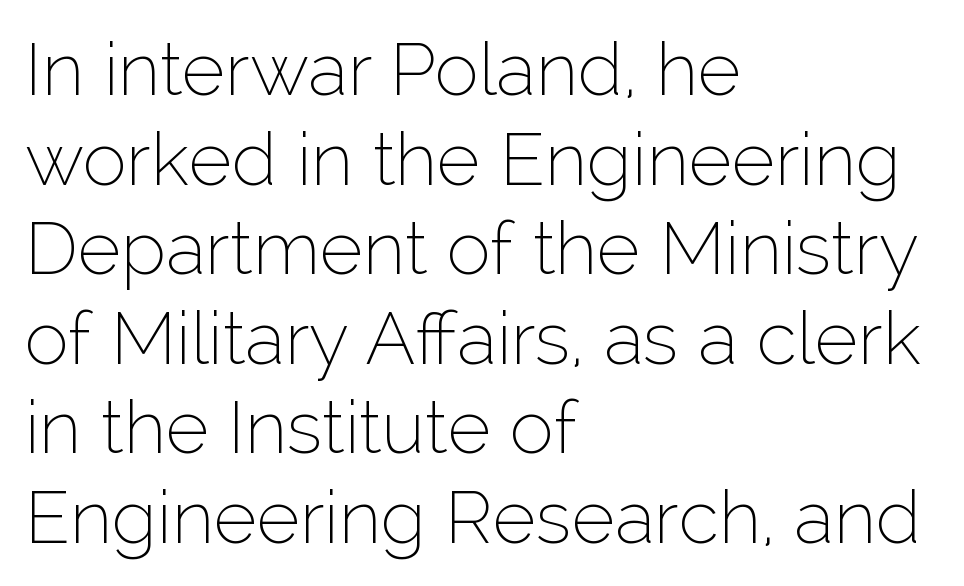
The image shows 74 px thin sans-serif type, upright; set left-aligned, line spacing 1.21x, normal letter spacing, not underlined; low stroke contrast and a medium x-height.
